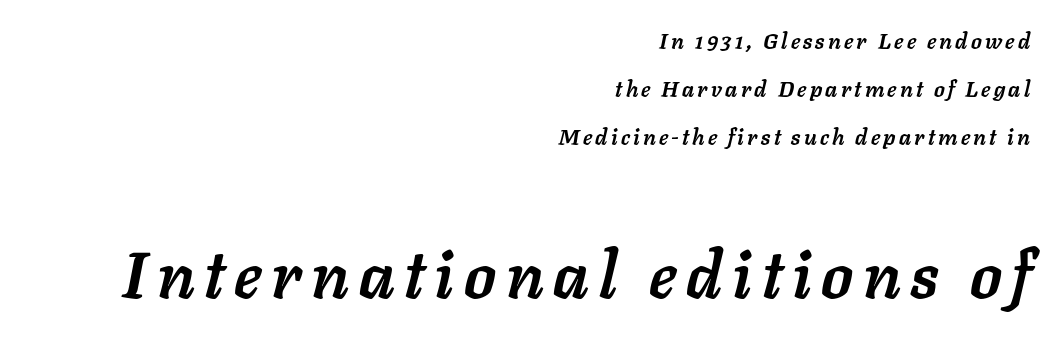
Q: Is the text bold? A: Yes.
Q: Is the text italic (slanted)? A: Yes, it leans right by about 11 degrees.
Q: Is the text underlined? A: No.
Q: How is the paragraph aligned? A: Right-aligned.
Q: Is the spacing between lines tight, normal or loose? A: Loose.
Q: Which block of text is set in a larger size, the first (top) or the second (bottom)? A: The second (bottom) one.
Q: Width (condensed, normal, or wide)? A: Normal.
Q: Stroke contrast? A: Low.
Q: x-height? A: Medium.
Q: Monospaced? A: No.
